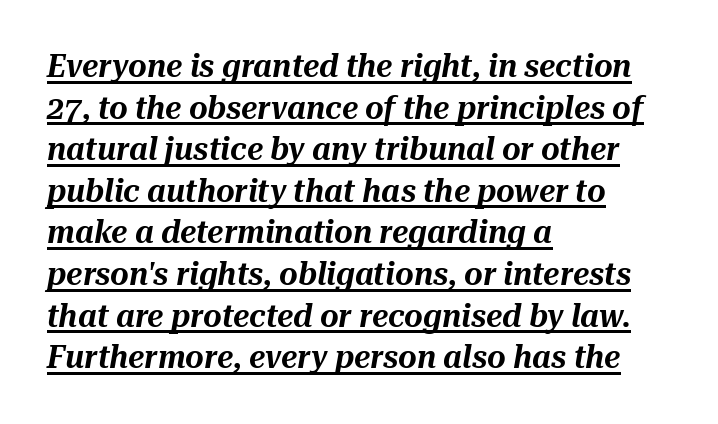
Q: Is the text italic (slanted)? A: Yes, it leans right by about 10 degrees.
Q: Is the text underlined? A: Yes.
Q: How is the paragraph aligned? A: Left-aligned.
Q: Is the spacing between letters normal or unusually wide? A: Normal.
Q: Is the spacing between lines tight, normal or loose? A: Normal.
Q: Width (condensed, normal, or wide)? A: Normal.
Q: Stroke contrast? A: Medium.
Q: x-height? A: Medium.
Q: Monospaced? A: No.
